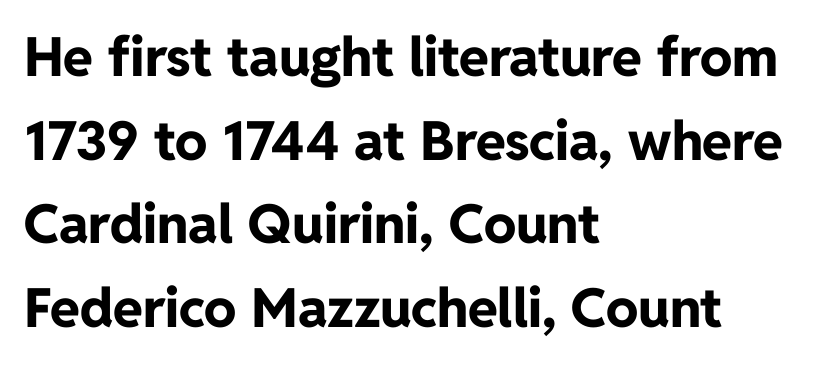
The image shows 54 px bold sans-serif type, upright; set left-aligned, normal line spacing (1.55x), normal letter spacing, not underlined; low stroke contrast and a medium x-height.
